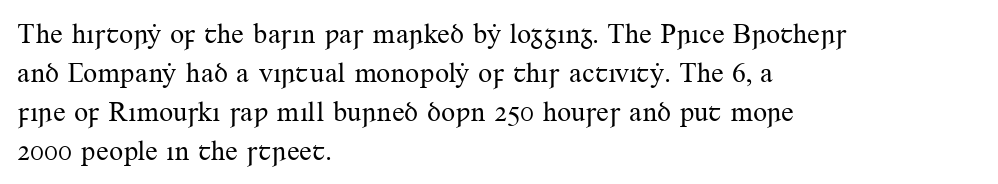
Q: Is the text bold? A: No.
Q: Is the text italic (slanted)? A: No, it is upright.
Q: Is the typeface a serif or a sans-serif typeface? A: Serif.
Q: Is the text underlined? A: No.
Q: How is the paragraph aligned? A: Left-aligned.
Q: Is the spacing between letters normal or unusually wide? A: Normal.
Q: Is the spacing between lines tight, normal or loose? A: Normal.
Q: Width (condensed, normal, or wide)? A: Normal.
Q: Stroke contrast? A: Medium.
Q: x-height? A: Small.
Q: Monospaced? A: No.
